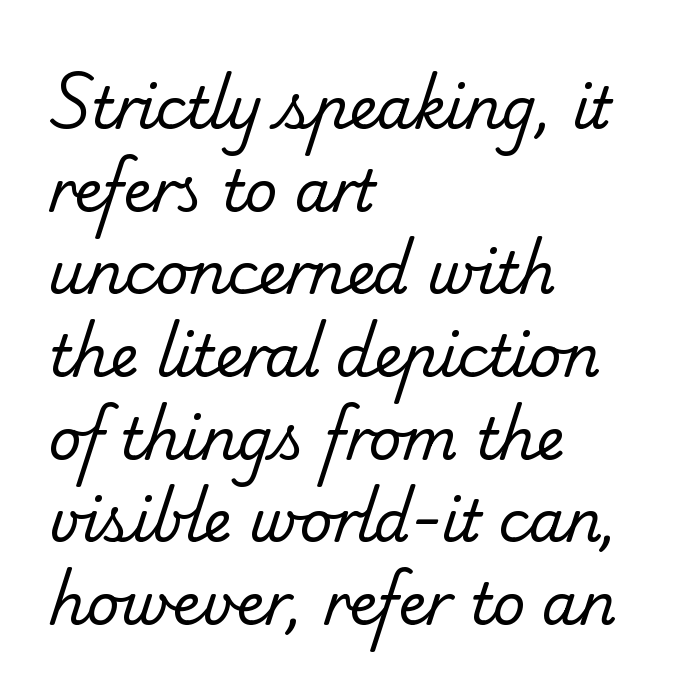
These lines are rendered in a variable-pitch font. No heavy texture on the line: the type isn't bold. Old-style or modern, the face here clearly has serifs. Glyph-to-glyph distance matches everyday printed text. Underline: absent.
